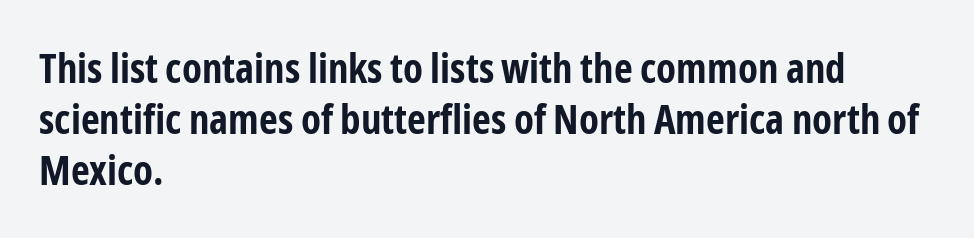
Q: Is the text bold? A: Yes.
Q: Is the text italic (slanted)? A: No, it is upright.
Q: Is the typeface a serif or a sans-serif typeface? A: Sans-serif.
Q: Is the text underlined? A: No.
Q: How is the paragraph aligned? A: Left-aligned.
Q: Is the spacing between letters normal or unusually wide? A: Normal.
Q: Is the spacing between lines tight, normal or loose? A: Normal.
Q: Width (condensed, normal, or wide)? A: Condensed.
Q: Stroke contrast? A: Low.
Q: x-height? A: Medium.
Q: Monospaced? A: No.
